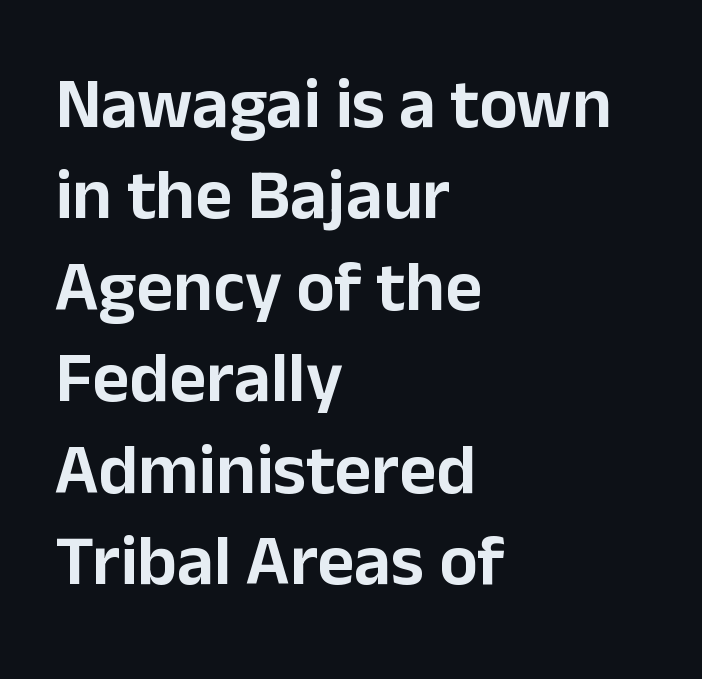
{"serif": "no", "italic": "no", "width": "normal", "stroke_contrast": "low", "x_height": "medium", "monospaced": "no", "underline": "no", "align": "left", "line_spacing": "normal", "line_spacing_ratio": 1.27, "letter_spacing": "normal", "letter_spacing_em": 0.0, "glyph_px": 72}
